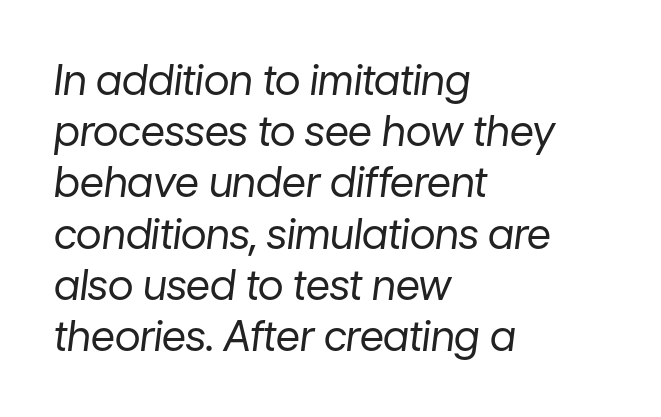
Glyph-to-glyph distance matches everyday printed text. You could not count columns in this text — the font is proportionally spaced. The typesetting does not lean heavy: it is not bold. Is the type slanted? Yes — the strokes lean at a clear angle. Check under the words: just untouched page. These lines are set flush left with a ragged right edge.
